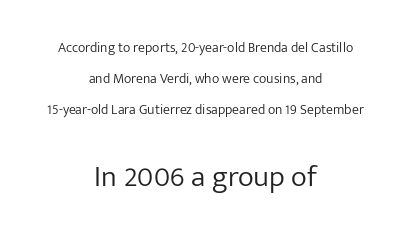
Each stroke keeps to a modest, everyday thickness or less. The font family rendered here belongs to the sans-serif group. Line spacing here is loose. Italic? Not at all — the glyphs are vertical. Reading down the block, each line starts at a different indent, mirrored at its end. Larger block? The one below; the one above is distinctly smaller.
